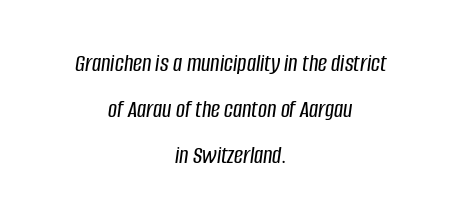
Q: Is the text italic (slanted)? A: Yes, it leans right by about 8 degrees.
Q: Is the text underlined? A: No.
Q: How is the paragraph aligned? A: Centered.
Q: Is the spacing between letters normal or unusually wide? A: Normal.
